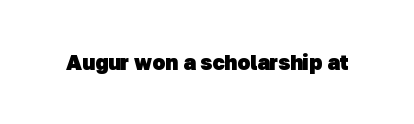
On the weight axis this lands at bold, roughly 700. Spacing between characters is what you'd get straight out of the box. Check under the words: just untouched page.
